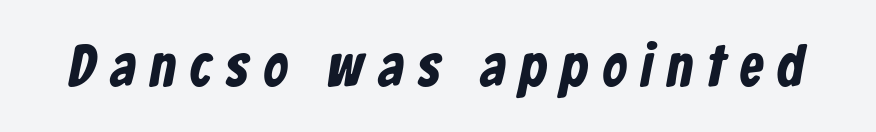
The image shows 59 px condensed sans-serif type; set unusually wide letter spacing (+0.25 em), not underlined; low stroke contrast and a medium x-height.
